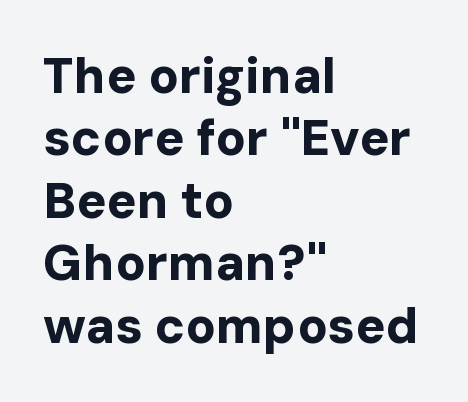
Is there much room between lines? A standard amount, neither cramped nor airy. Each line starts at the same left margin while the right side varies. Students, this is bold: see how much ink each stroke carries. Words float on clear page, feet unadorned. The face used here is proportionally spaced, like ordinary book or web type.
